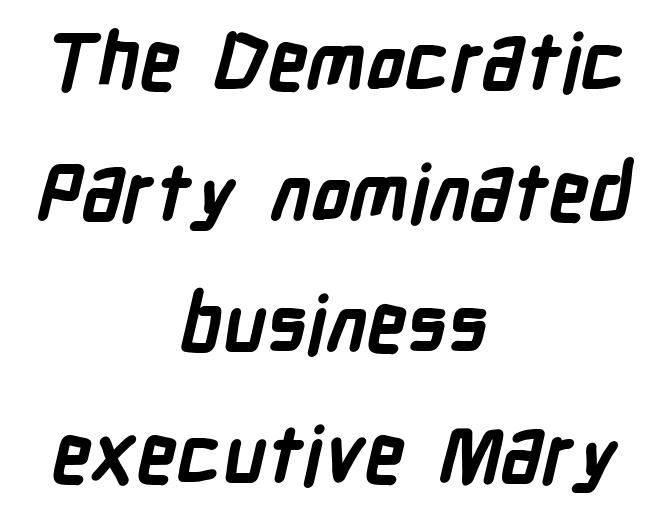
The image shows 78 px bold, condensed sans-serif type; set centered, normal line spacing (1.68x), normal letter spacing, not underlined; low stroke contrast and a medium x-height.
